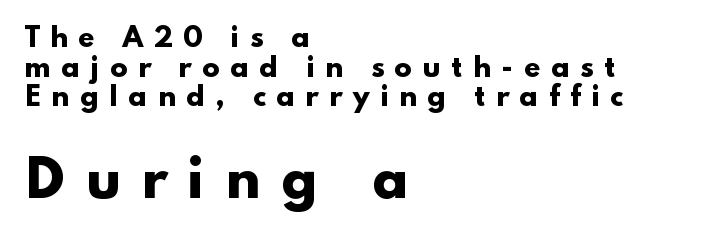
Q: Is the text bold? A: Yes.
Q: Is the text italic (slanted)? A: No, it is upright.
Q: Is the typeface a serif or a sans-serif typeface? A: Sans-serif.
Q: Is the text underlined? A: No.
Q: How is the paragraph aligned? A: Left-aligned.
Q: Is the spacing between letters normal or unusually wide? A: Unusually wide.
Q: Is the spacing between lines tight, normal or loose? A: Tight.
Q: Which block of text is set in a larger size, the first (top) or the second (bottom)? A: The second (bottom) one.
Q: Width (condensed, normal, or wide)? A: Wide.
Q: Stroke contrast? A: Low.
Q: x-height? A: Small.
Q: Monospaced? A: No.
